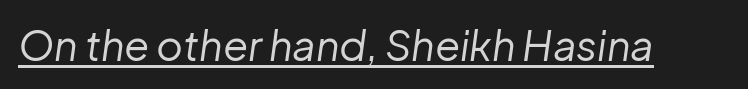
{"italic": "yes", "lean": "right", "slant_degrees": 8, "bold": "no", "weight": "regular", "width": "normal", "stroke_contrast": "low", "x_height": "medium", "monospaced": "no", "underline": "yes", "letter_spacing": "normal", "letter_spacing_em": 0.0, "glyph_px": 41}
